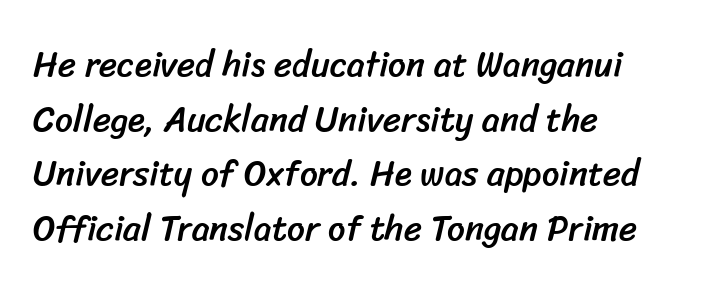
{"serif": "no", "width": "normal", "stroke_contrast": "low", "x_height": "medium", "monospaced": "no", "underline": "no", "align": "left", "line_spacing": "normal", "line_spacing_ratio": 1.56, "letter_spacing": "normal", "letter_spacing_em": 0.0, "glyph_px": 35}
